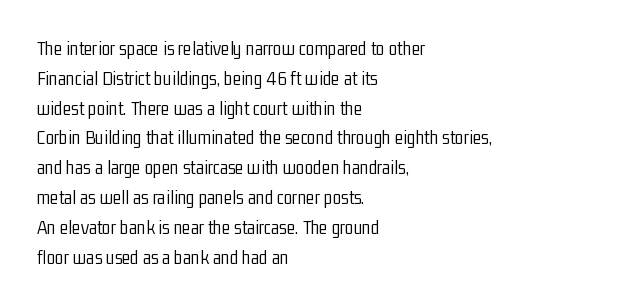
Q: Is the text bold? A: No.
Q: Is the text italic (slanted)? A: No, it is upright.
Q: Is the text underlined? A: No.
Q: How is the paragraph aligned? A: Left-aligned.
Q: Is the spacing between letters normal or unusually wide? A: Normal.
Q: Is the spacing between lines tight, normal or loose? A: Normal.
